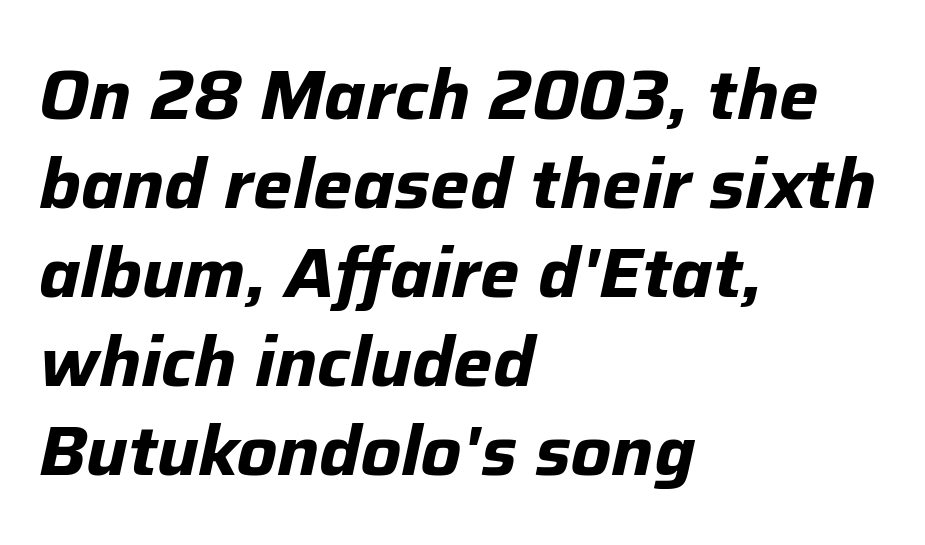
Q: Is the text bold? A: Yes.
Q: Is the text italic (slanted)? A: Yes, it leans right by about 12 degrees.
Q: Is the text underlined? A: No.
Q: How is the paragraph aligned? A: Left-aligned.
Q: Is the spacing between letters normal or unusually wide? A: Normal.
Q: Is the spacing between lines tight, normal or loose? A: Normal.
Q: Width (condensed, normal, or wide)? A: Normal.
Q: Stroke contrast? A: Low.
Q: x-height? A: Medium.
Q: Monospaced? A: No.
